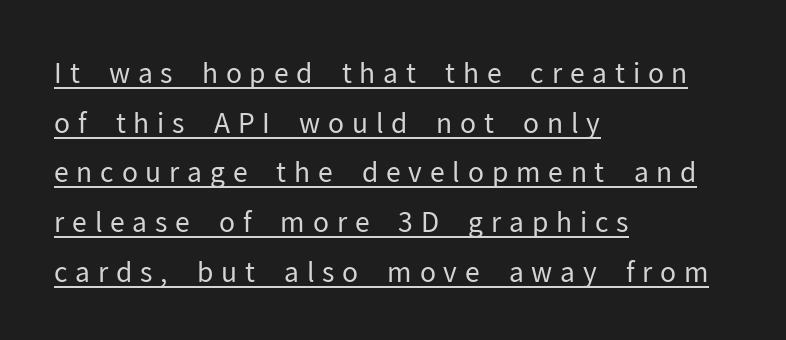
Has an underline been added? It has. The letters stand straight up with perfectly vertical stems. Leftover space on each line is placed entirely after the last word. The face used here is rendered with a markedly widened letterfit.
